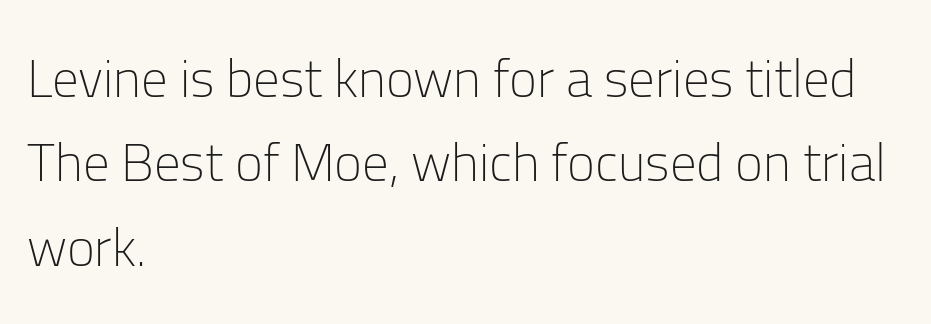
The image shows 53 px light sans-serif type, upright; set left-aligned, normal line spacing (1.59x), normal letter spacing, not underlined; low stroke contrast and a medium x-height.
